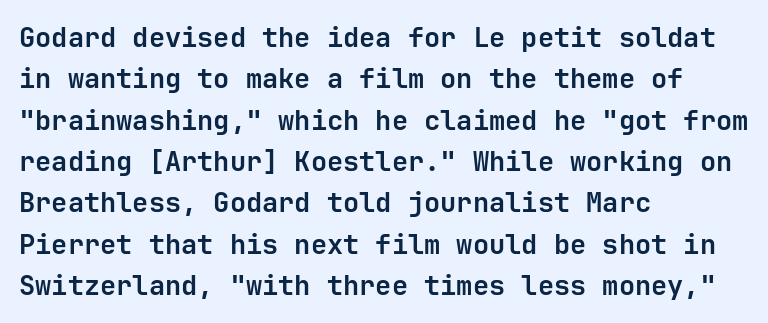
This block has exactly the height ordinary leading produces. The letterforms sit shoulder to shoulder at normal distance. On the weight axis this lands at bold, roughly 700. Line beginnings align vertically; line endings do not. A roman cut, with each character standing at attention.
